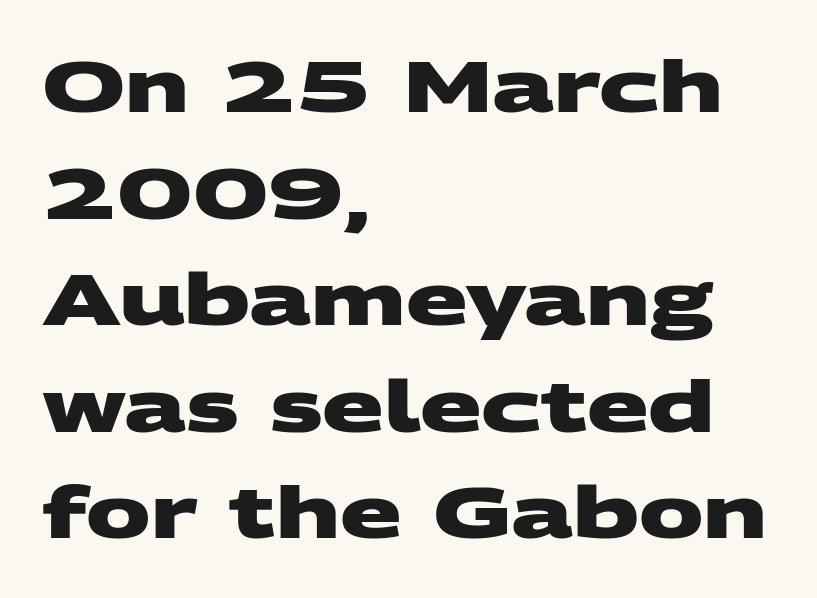
{"serif": "no", "bold": "yes", "weight": "heavy", "width": "wide", "stroke_contrast": "medium", "x_height": "large", "monospaced": "no", "underline": "no", "align": "left", "line_spacing": "normal", "line_spacing_ratio": 1.48, "letter_spacing": "normal", "letter_spacing_em": 0.0, "glyph_px": 72}
